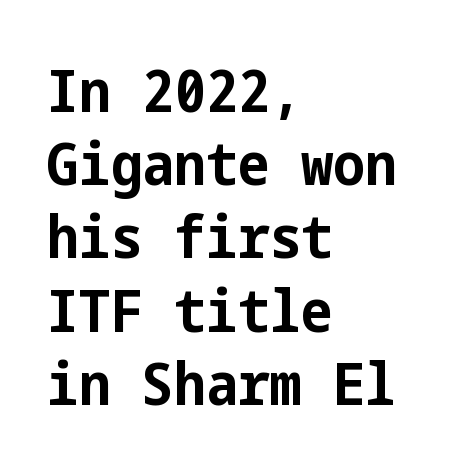
Q: Is the text bold? A: Yes.
Q: Is the text italic (slanted)? A: No, it is upright.
Q: Is the typeface a serif or a sans-serif typeface? A: Sans-serif.
Q: Is the text underlined? A: No.
Q: How is the paragraph aligned? A: Left-aligned.
Q: Is the spacing between letters normal or unusually wide? A: Normal.
Q: Width (condensed, normal, or wide)? A: Condensed.
Q: Stroke contrast? A: Low.
Q: x-height? A: Medium.
